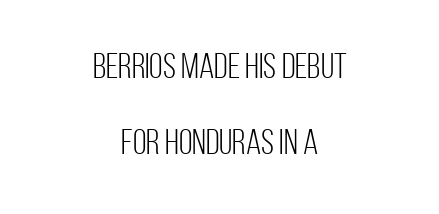
Q: Is the text bold? A: No.
Q: Is the text italic (slanted)? A: No, it is upright.
Q: Is the typeface a serif or a sans-serif typeface? A: Sans-serif.
Q: Is the text underlined? A: No.
Q: How is the paragraph aligned? A: Centered.
Q: Is the spacing between letters normal or unusually wide? A: Normal.
Q: Is the spacing between lines tight, normal or loose? A: Loose.
Q: Width (condensed, normal, or wide)? A: Condensed.
Q: Stroke contrast? A: Low.
Q: x-height? A: Large.
Q: Monospaced? A: No.
